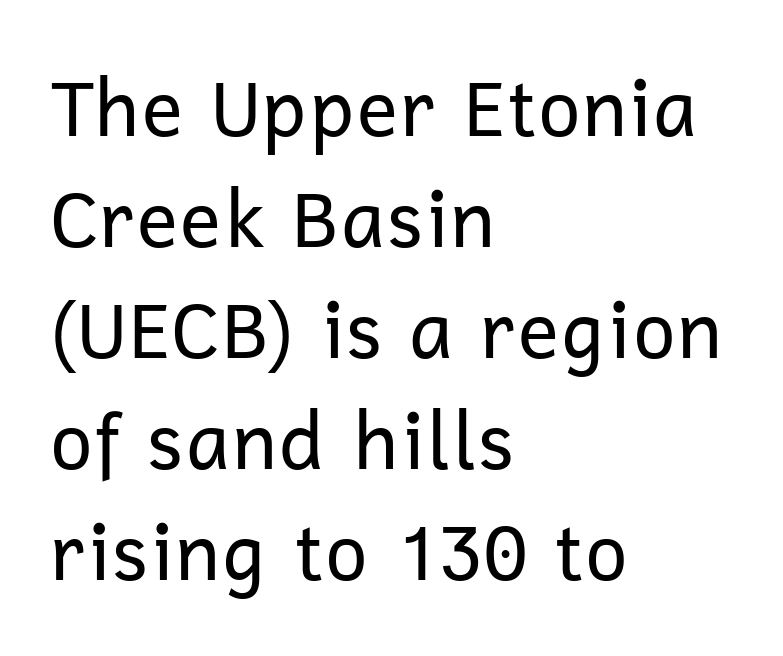
{"serif": "no", "italic": "no", "bold": "no", "weight": "regular", "width": "normal", "stroke_contrast": "low", "x_height": "medium", "monospaced": "no", "underline": "no", "align": "left", "line_spacing": "normal", "line_spacing_ratio": 1.44, "letter_spacing": "normal", "letter_spacing_em": 0.0, "glyph_px": 77}
